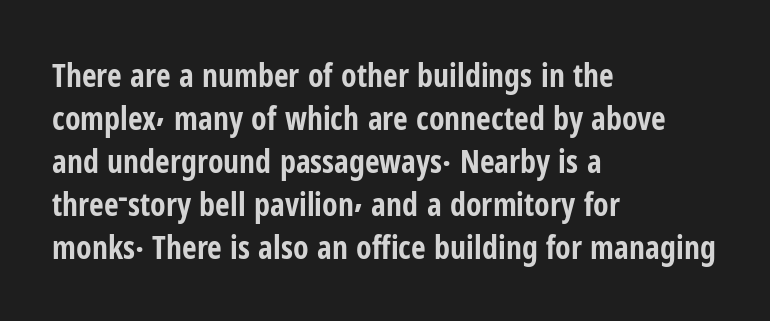
{"serif": "no", "italic": "no", "bold": "yes", "weight": "bold", "width": "condensed", "stroke_contrast": "low", "x_height": "medium", "monospaced": "no", "underline": "no", "align": "left", "line_spacing": "normal", "line_spacing_ratio": 1.34, "letter_spacing": "normal", "letter_spacing_em": 0.0, "glyph_px": 32}
